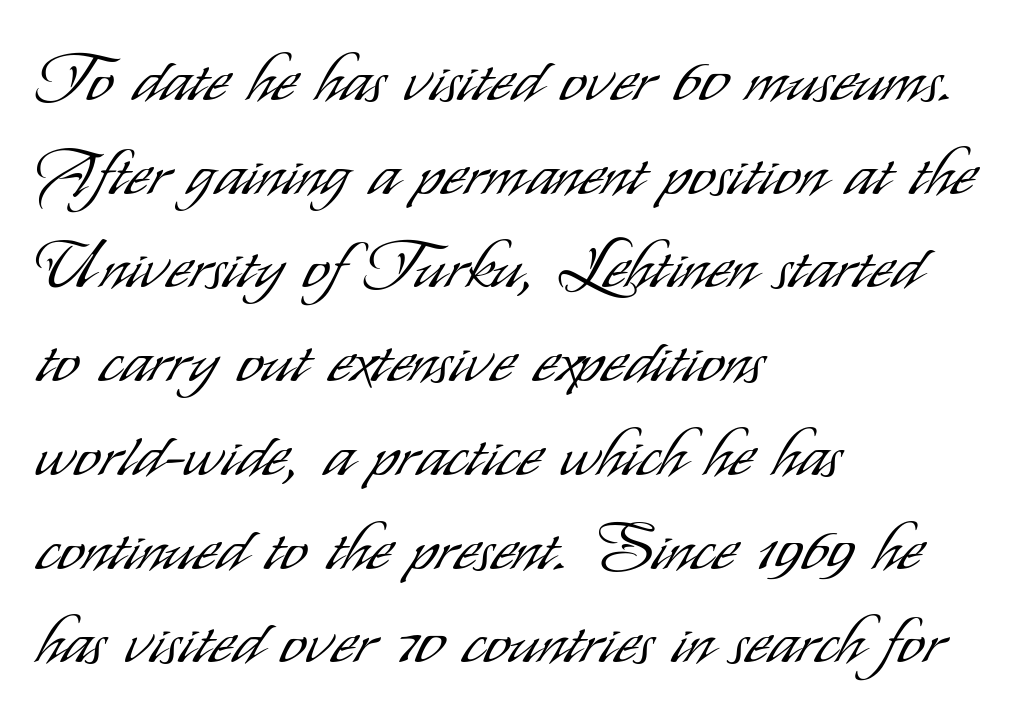
The cut favours lightness, reaching ordinary text weight at its darkest. Observe the ordinary spacing: letters are neighbours, not strangers. Check the space under the baseline: it is left empty. Normally led — the rows are evenly, conventionally spaced. Classification — sans serif. Looks like regular typesetting: each glyph gets only the width it needs.
